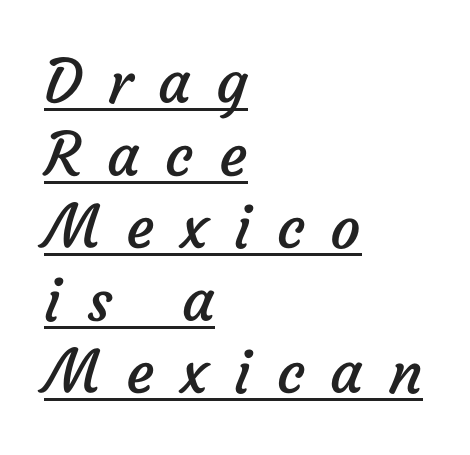
{"serif": "no", "bold": "no", "weight": "regular", "width": "normal", "stroke_contrast": "low", "x_height": "medium", "monospaced": "no", "underline": "yes", "align": "left", "line_spacing_ratio": 1.21, "letter_spacing": "wide", "letter_spacing_em": 0.43, "glyph_px": 60}
